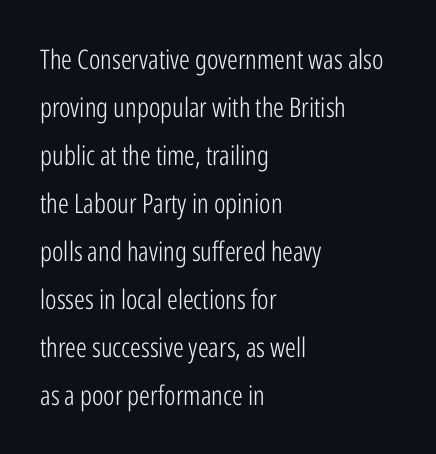
Does the copy run flush right? No — it runs flush left. Stroke thickness stays within the range of a standard reading face or lighter. How are the letters spaced? Ordinarily, with no added tracking. A roman cut, with each character standing at attention.
